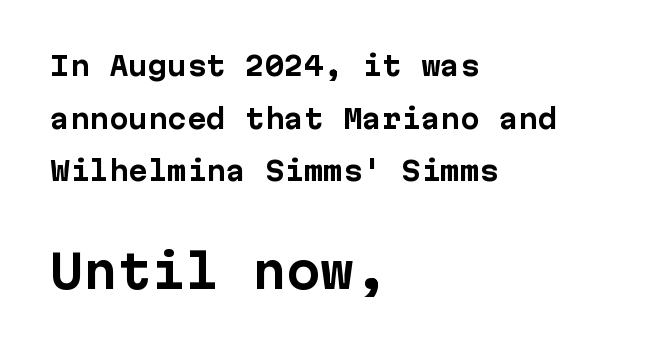
A student would call this left alignment; a typographer would say flush left, rag right. Unmarked baselines from the first word to the last. What kind of face is this? One without serifs — a sans. A great deal of white space separates one row of letters from the next.
